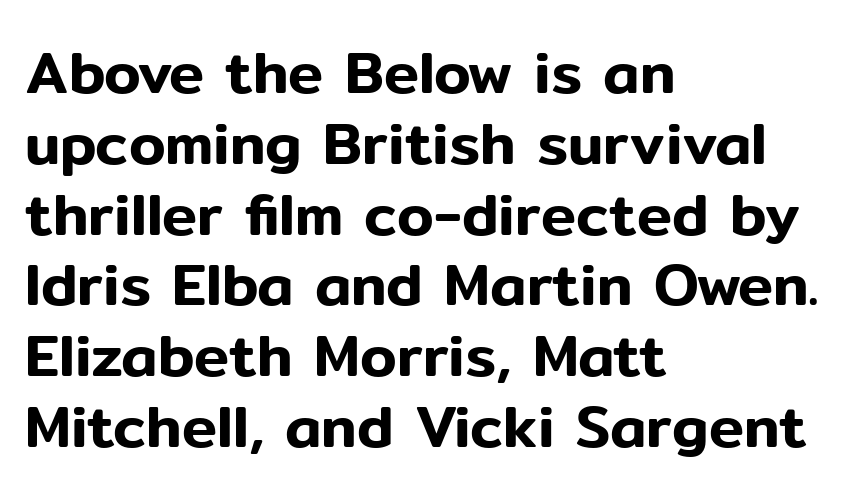
The image shows 59 px sans-serif type, upright; set left-aligned, line spacing 1.2x, normal letter spacing, not underlined; low stroke contrast and a medium x-height.
